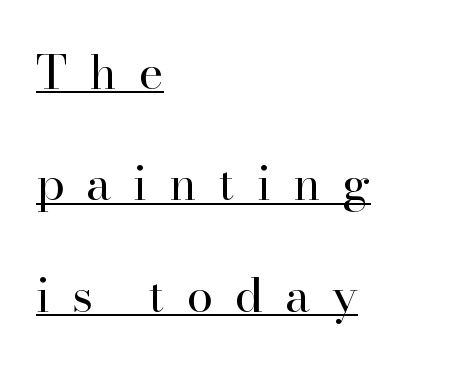
The image shows 47 px regular-weight serif type, upright; set left-aligned, loose line spacing (2.37x), unusually wide letter spacing (+0.47 em), underlined; high stroke contrast and a small x-height.
